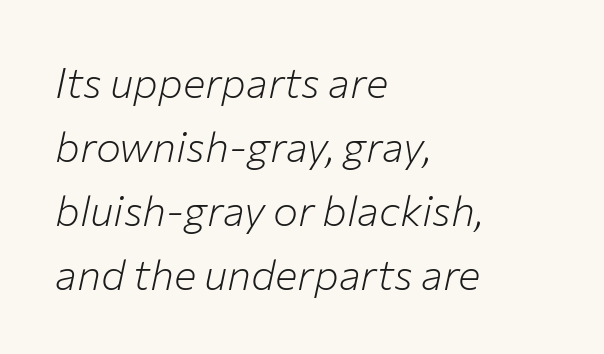
{"italic": "yes", "lean": "right", "slant_degrees": 12, "bold": "no", "weight": "light", "width": "normal", "stroke_contrast": "low", "x_height": "medium", "monospaced": "no", "underline": "no", "align": "left", "line_spacing": "normal", "line_spacing_ratio": 1.52, "letter_spacing": "normal", "letter_spacing_em": 0.0, "glyph_px": 42}
